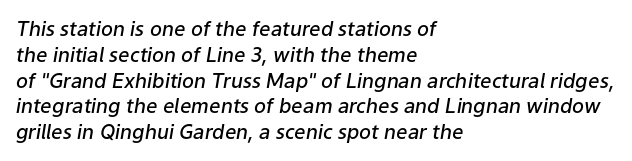
The image shows 20 px text type, italic (leaning right); set left-aligned, normal line spacing (1.29x), normal letter spacing, not underlined.
